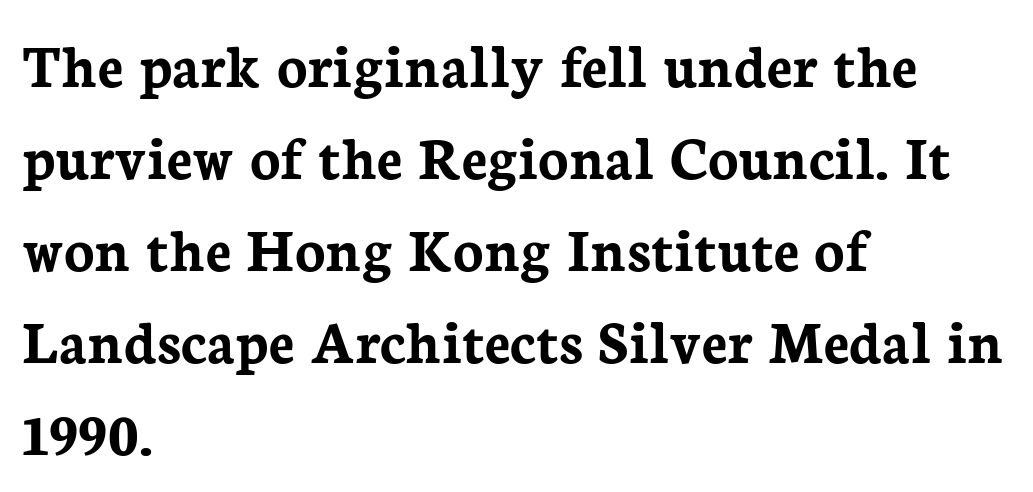
The image shows 63 px semibold serif type, upright; set left-aligned, normal line spacing (1.46x), normal letter spacing, not underlined; low stroke contrast and a medium x-height.
